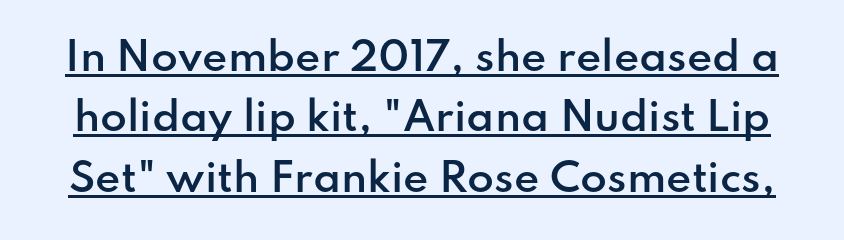
Q: Is the text bold? A: Semi-bold.
Q: Is the text italic (slanted)? A: No, it is upright.
Q: Is the typeface a serif or a sans-serif typeface? A: Sans-serif.
Q: Is the text underlined? A: Yes.
Q: Is the spacing between letters normal or unusually wide? A: Normal.
Q: Is the spacing between lines tight, normal or loose? A: Normal.
Q: Width (condensed, normal, or wide)? A: Normal.
Q: Stroke contrast? A: Low.
Q: x-height? A: Small.
Q: Monospaced? A: No.
